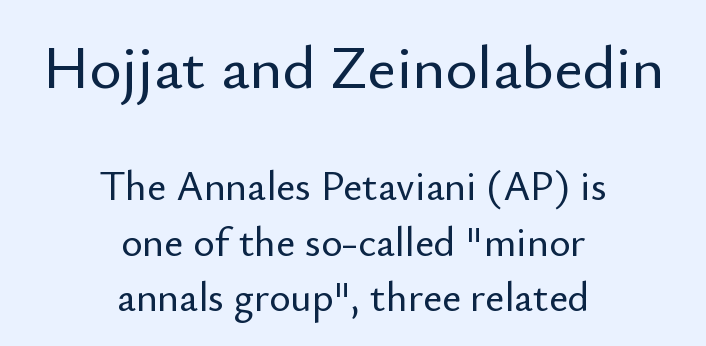
{"serif": "no", "italic": "no", "width": "normal", "stroke_contrast": "low", "x_height": "small", "monospaced": "no", "underline": "no", "align": "center", "line_spacing": "normal", "line_spacing_ratio": 1.36, "letter_spacing": "normal", "letter_spacing_em": 0.0, "larger_block": "first", "size_ratio": 1.51, "glyph_px": 62}
